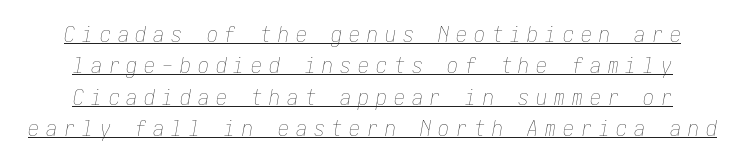
What decoration does the sample have? An underline. Tracking value appears strongly positive — letters spread wide. These lines were composed using italics. Nothing heavy about these letters — not bold at all. The vertical gap from one line to the next is medium.
